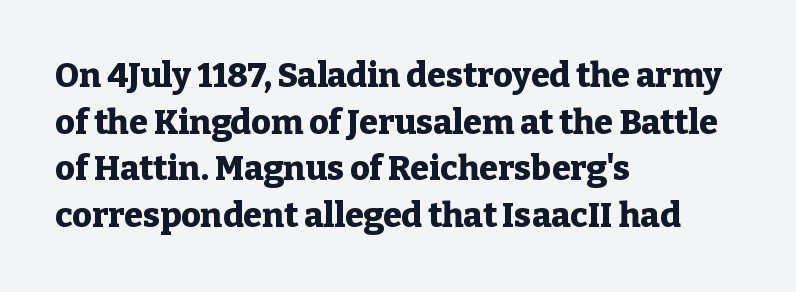
{"serif": "yes", "italic": "no", "bold": "yes", "weight": "heavy", "width": "normal", "stroke_contrast": "low", "x_height": "medium", "monospaced": "no", "underline": "no", "align": "left", "line_spacing": "normal", "line_spacing_ratio": 1.37, "letter_spacing": "normal", "letter_spacing_em": 0.0, "glyph_px": 34}
